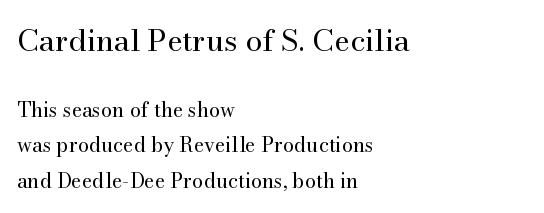
Q: Is the text bold? A: No.
Q: Is the text italic (slanted)? A: No, it is upright.
Q: Is the typeface a serif or a sans-serif typeface? A: Serif.
Q: Is the text underlined? A: No.
Q: How is the paragraph aligned? A: Left-aligned.
Q: Is the spacing between letters normal or unusually wide? A: Normal.
Q: Which block of text is set in a larger size, the first (top) or the second (bottom)? A: The first (top) one.
Q: Width (condensed, normal, or wide)? A: Normal.
Q: Stroke contrast? A: Medium.
Q: x-height? A: Small.
Q: Monospaced? A: No.
